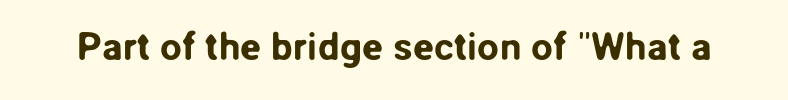
The image shows 39 px sans-serif type, upright; set normal letter spacing, not underlined; low stroke contrast and a medium x-height.
